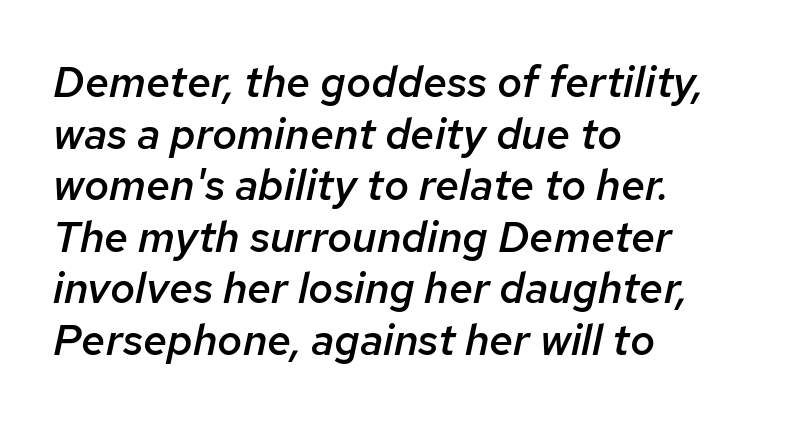
Q: Is the text bold? A: Semi-bold.
Q: Is the text italic (slanted)? A: Yes, it leans right by about 12 degrees.
Q: Is the text underlined? A: No.
Q: How is the paragraph aligned? A: Left-aligned.
Q: Is the spacing between letters normal or unusually wide? A: Normal.
Q: Width (condensed, normal, or wide)? A: Normal.
Q: Stroke contrast? A: Low.
Q: x-height? A: Medium.
Q: Monospaced? A: No.
